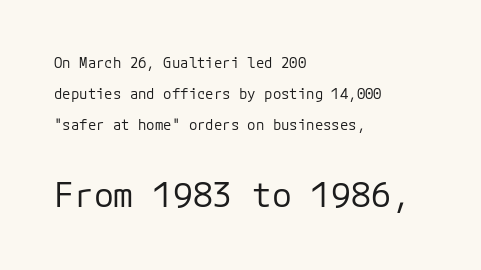
The image shows 33 px regular-weight sans-serif type, upright, monospaced; set left-aligned, loose line spacing (2.23x), normal letter spacing, not underlined; the second (bottom) block is 2.36x larger; low stroke contrast and a medium x-height.
